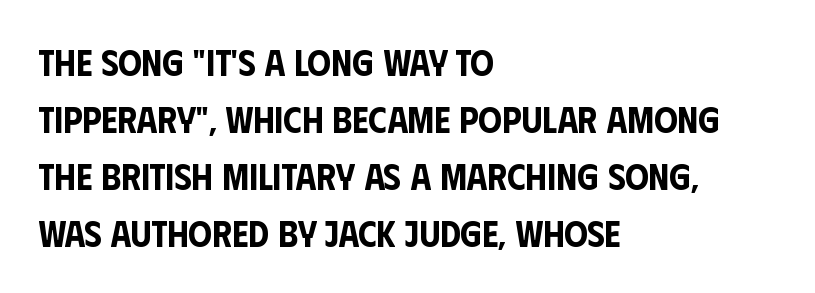
In terms of letterspacing, this is plain default setting. A clean baseline with only descenders dipping below it. Is this a fixed-width face? No — the glyphs have proportional, varying widths. How would I describe the line gaps? Plain and ordinary. Horizontally, the lines are justified to the leading edge only. Each letter's strokes conclude bluntly, with no projecting serifs.
